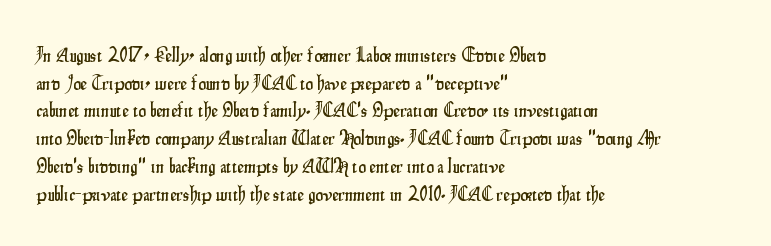
Every character sits straight up, as roman type does. Decoration check: the copy has no underline. A normal amount of white space separates one row of letters from the next. The passage shown has conventional tracking throughout.
